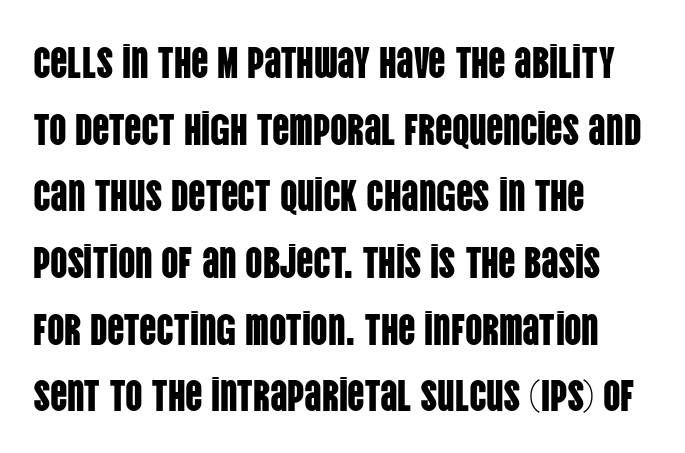
{"serif": "no", "italic": "no", "width": "condensed", "stroke_contrast": "low", "x_height": "large", "monospaced": "no", "underline": "no", "align": "left", "line_spacing": "normal", "line_spacing_ratio": 1.55, "letter_spacing": "normal", "letter_spacing_em": 0.0, "glyph_px": 43}
